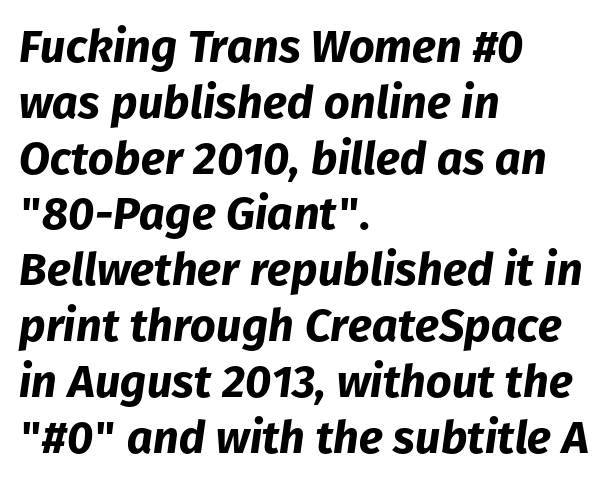
The image shows 45 px bold type, italic (leaning right); set left-aligned, line spacing 1.24x, normal letter spacing, not underlined; low stroke contrast and a medium x-height.
